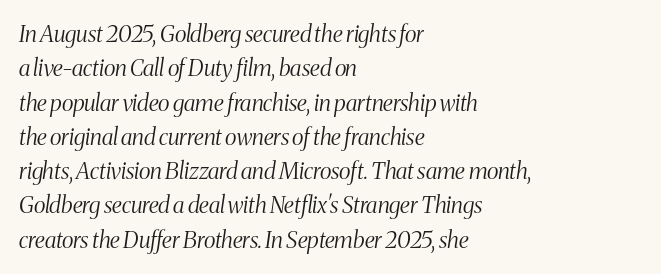
Q: Is the text bold? A: No.
Q: Is the text italic (slanted)? A: Yes, it leans right by about 8 degrees.
Q: Is the text underlined? A: No.
Q: How is the paragraph aligned? A: Left-aligned.
Q: Is the spacing between letters normal or unusually wide? A: Normal.
Q: Is the spacing between lines tight, normal or loose? A: Normal.
